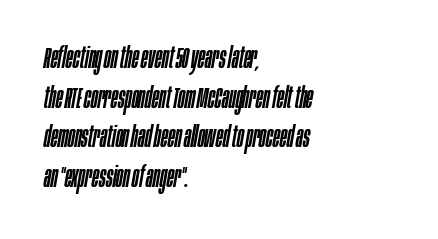
Q: Is the text italic (slanted)? A: Yes, it leans right by about 10 degrees.
Q: Is the text underlined? A: No.
Q: How is the paragraph aligned? A: Left-aligned.
Q: Is the spacing between letters normal or unusually wide? A: Normal.
Q: Is the spacing between lines tight, normal or loose? A: Normal.
Q: Width (condensed, normal, or wide)? A: Condensed.
Q: Stroke contrast? A: Low.
Q: x-height? A: Large.
Q: Monospaced? A: No.
